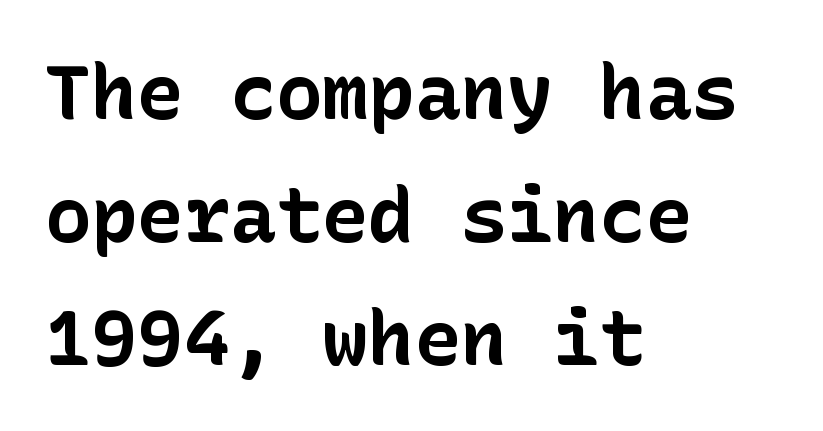
Q: Is the text bold? A: Yes.
Q: Is the text italic (slanted)? A: No, it is upright.
Q: Is the typeface a serif or a sans-serif typeface? A: Sans-serif.
Q: Is the text underlined? A: No.
Q: How is the paragraph aligned? A: Left-aligned.
Q: Is the spacing between letters normal or unusually wide? A: Normal.
Q: Is the spacing between lines tight, normal or loose? A: Normal.
Q: Width (condensed, normal, or wide)? A: Normal.
Q: Stroke contrast? A: Low.
Q: x-height? A: Medium.
